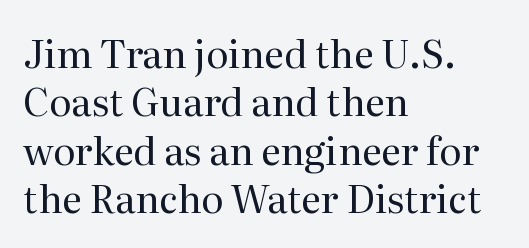
{"serif": "yes", "italic": "no", "bold": "no", "weight": "regular", "width": "normal", "stroke_contrast": "medium", "x_height": "medium", "monospaced": "no", "underline": "no", "align": "left", "line_spacing": "normal", "line_spacing_ratio": 1.27, "letter_spacing": "normal", "letter_spacing_em": 0.0, "glyph_px": 38}
